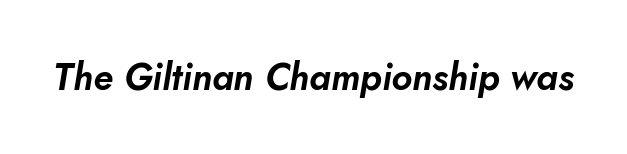
{"italic": "yes", "lean": "right", "slant_degrees": 10, "width": "normal", "stroke_contrast": "low", "x_height": "small", "monospaced": "no", "underline": "no", "letter_spacing": "normal", "letter_spacing_em": 0.0, "glyph_px": 37}
